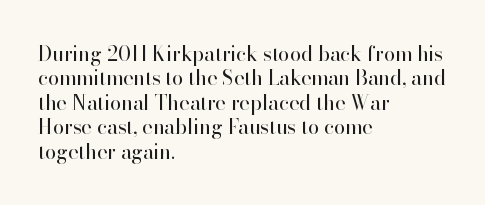
These lines keep a tight, regular rhythm from letter to letter. In CSS terms this would be text-align: left. Weight: in the light-to-regular range. This is roman type, the default non-slanted kind. Decoration check: the copy has no underline.
